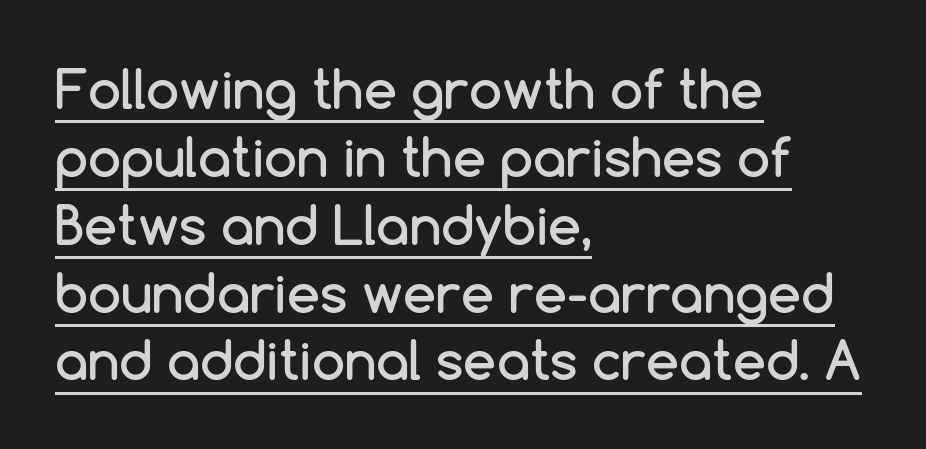
The letters stand upright; this is a roman face. This rendering features underlined lettering. This is sans-serif lettering, the kind often seen on screens and signage. Looks like regular typesetting: each glyph gets only the width it needs. Normally led — the rows are evenly, conventionally spaced.
